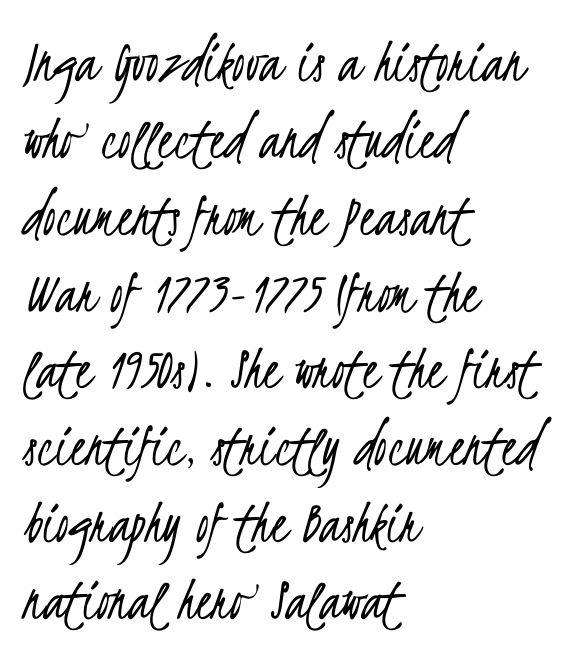
The space beneath each line is pristine and unruled. These glyphs show unthickened strokes, regular width or finer. Do the characters align in a grid? No, the font is proportional. Horizontal alignment here is leftward, the default for most running prose. To sum up the face: it is a sans, with no serifs.
